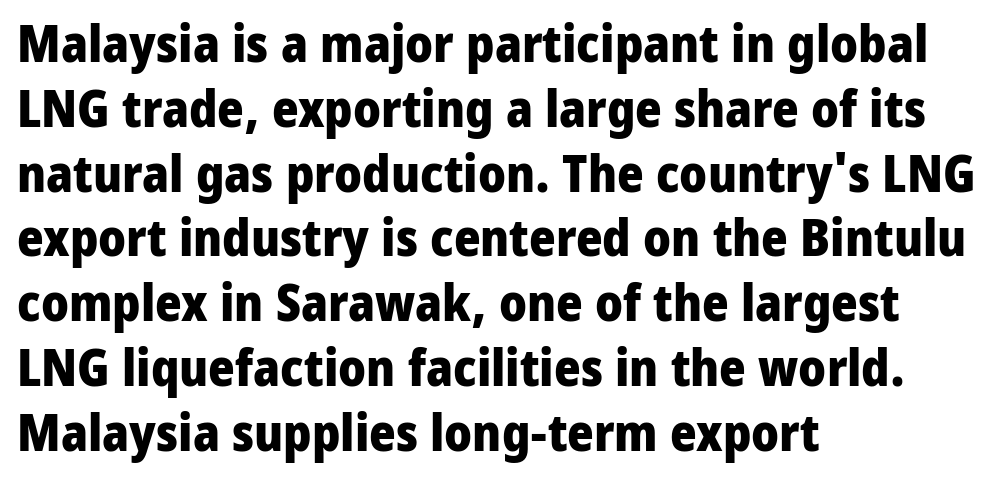
Q: Is the text bold? A: Yes.
Q: Is the text italic (slanted)? A: No, it is upright.
Q: Is the typeface a serif or a sans-serif typeface? A: Sans-serif.
Q: Is the text underlined? A: No.
Q: How is the paragraph aligned? A: Left-aligned.
Q: Is the spacing between letters normal or unusually wide? A: Normal.
Q: Is the spacing between lines tight, normal or loose? A: Normal.
Q: Width (condensed, normal, or wide)? A: Normal.
Q: Stroke contrast? A: Low.
Q: x-height? A: Medium.
Q: Monospaced? A: No.
